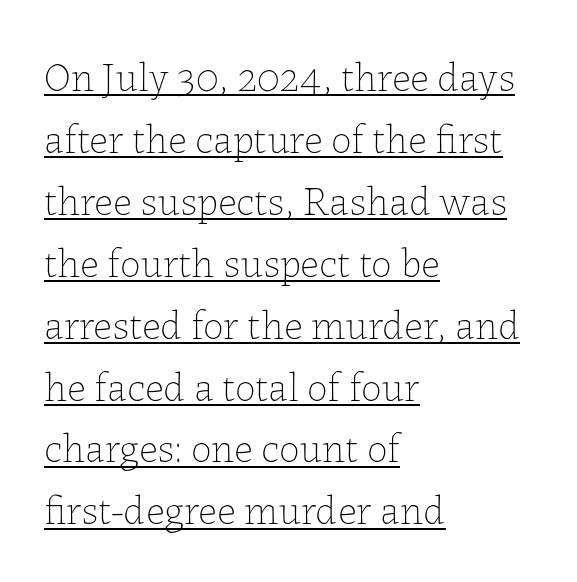
These lines are rendered in a variable-pitch font. Stroke thickness stays within the range of a standard reading face or lighter. Designer's note — italics off, roman on. Default kerning and tracking; the words read as compact shapes. Each line of the rendering has a horizontal stroke beneath the glyphs.
